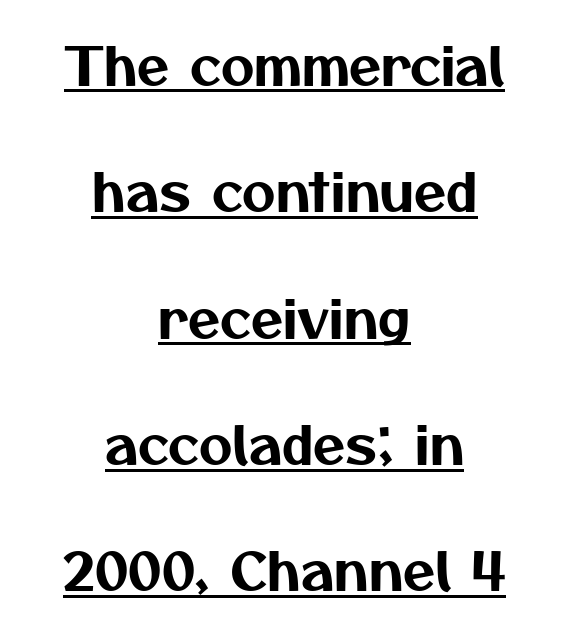
Q: Is the typeface a serif or a sans-serif typeface? A: Sans-serif.
Q: Is the text underlined? A: Yes.
Q: How is the paragraph aligned? A: Centered.
Q: Is the spacing between letters normal or unusually wide? A: Normal.
Q: Is the spacing between lines tight, normal or loose? A: Loose.
Q: Width (condensed, normal, or wide)? A: Normal.
Q: Stroke contrast? A: Medium.
Q: x-height? A: Medium.
Q: Monospaced? A: No.
